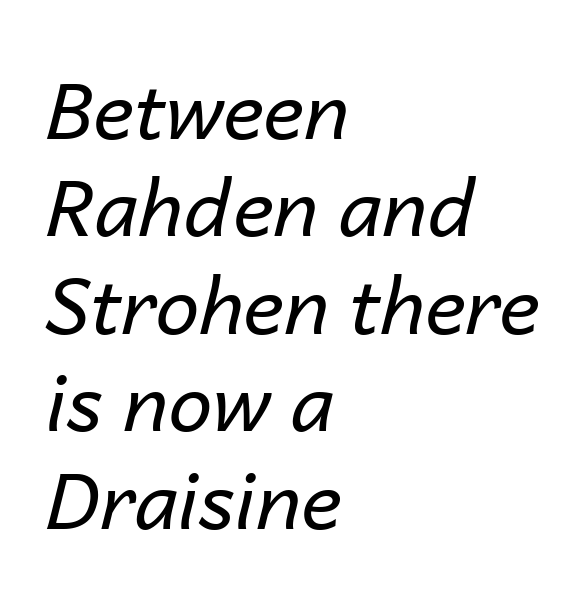
The image shows 78 px regular-weight type, italic (leaning right); set left-aligned, normal line spacing (1.25x), normal letter spacing, not underlined; low stroke contrast and a medium x-height.
